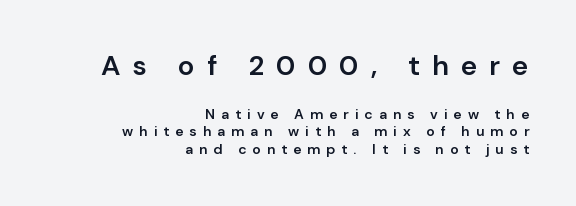
The image shows 28 px semibold sans-serif type, upright; set right-aligned, normal line spacing (1.26x), unusually wide letter spacing (+0.43 em), not underlined; the first (top) block is 2.0x larger; low stroke contrast and a medium x-height.
